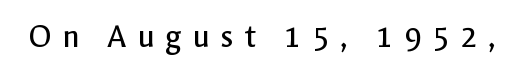
{"serif": "no", "italic": "no", "bold": "no", "weight": "regular", "width": "normal", "x_height": "medium", "monospaced": "no", "underline": "no", "letter_spacing": "wide", "letter_spacing_em": 0.29, "glyph_px": 35}
